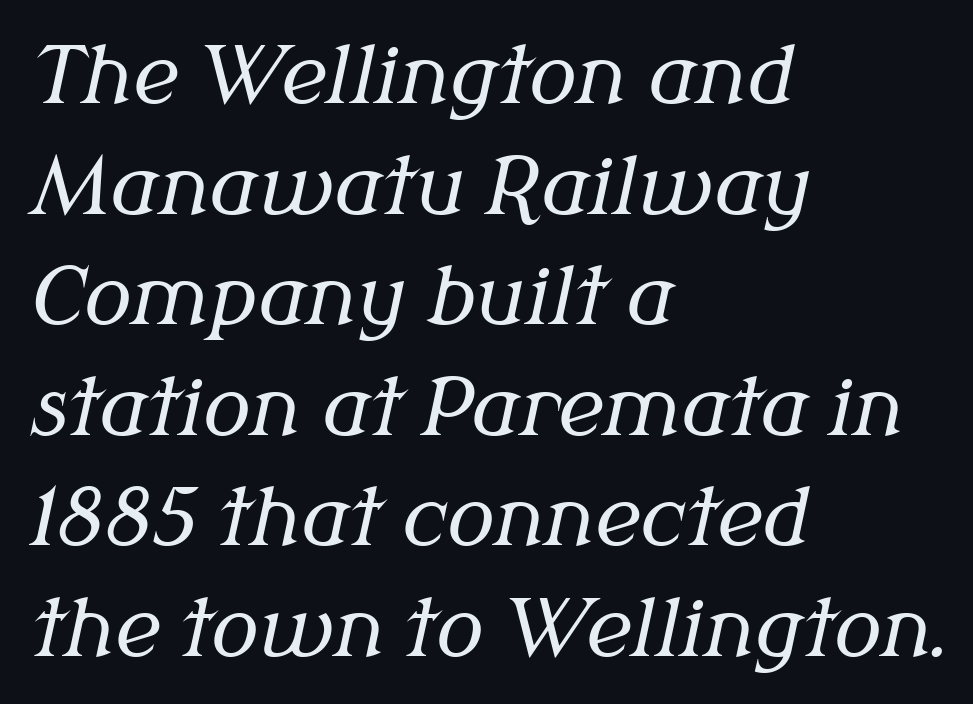
The image shows 79 px regular-weight serif type, italic (leaning right); set left-aligned, normal line spacing (1.4x), normal letter spacing, not underlined; medium stroke contrast and a medium x-height.
